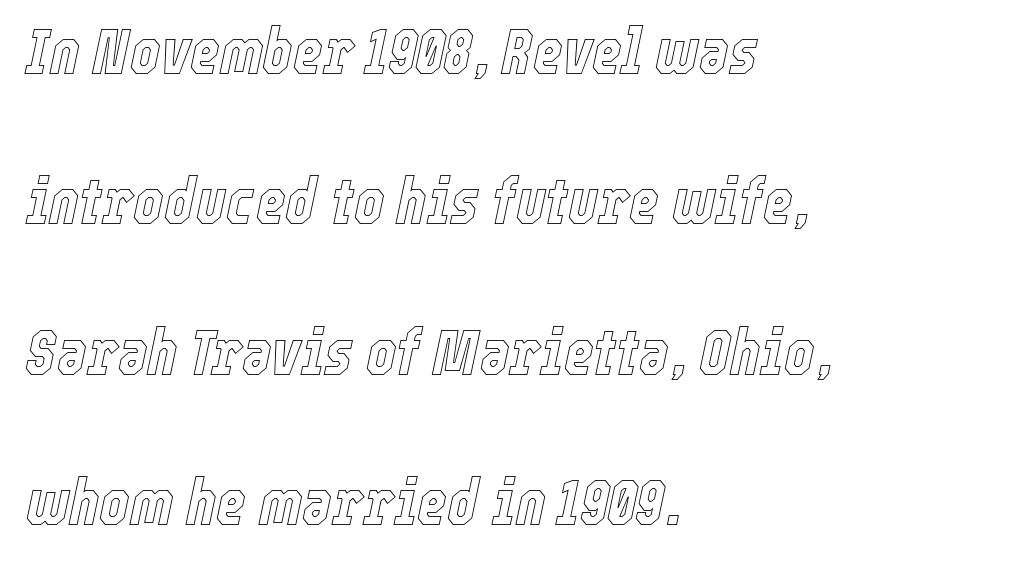
Q: Is the text italic (slanted)? A: Yes, it leans right by about 12 degrees.
Q: Is the text underlined? A: No.
Q: How is the paragraph aligned? A: Left-aligned.
Q: Is the spacing between letters normal or unusually wide? A: Normal.
Q: Is the spacing between lines tight, normal or loose? A: Loose.
Q: Width (condensed, normal, or wide)? A: Condensed.
Q: x-height? A: Medium.
Q: Monospaced? A: No.
